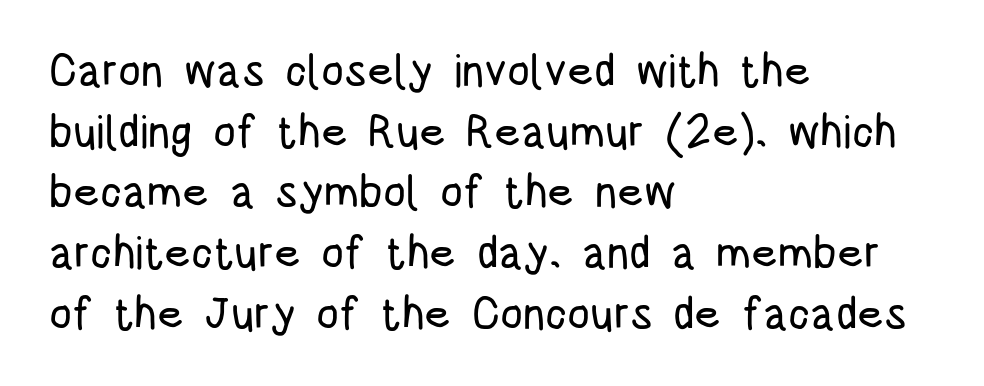
Note the varied advance widths — an 'i' is clearly narrower than an 'm'. Spacing between characters is what you'd get straight out of the box. Glance below the letters and you will spot only blank space. Classification — sans serif.
